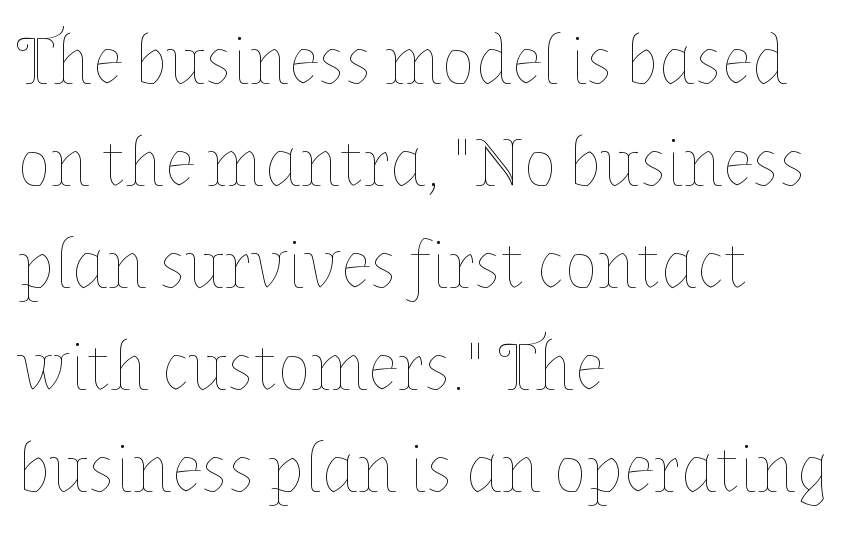
The image shows 69 px thin type, upright; set left-aligned, normal line spacing (1.48x), normal letter spacing, not underlined; low stroke contrast and a medium x-height.
